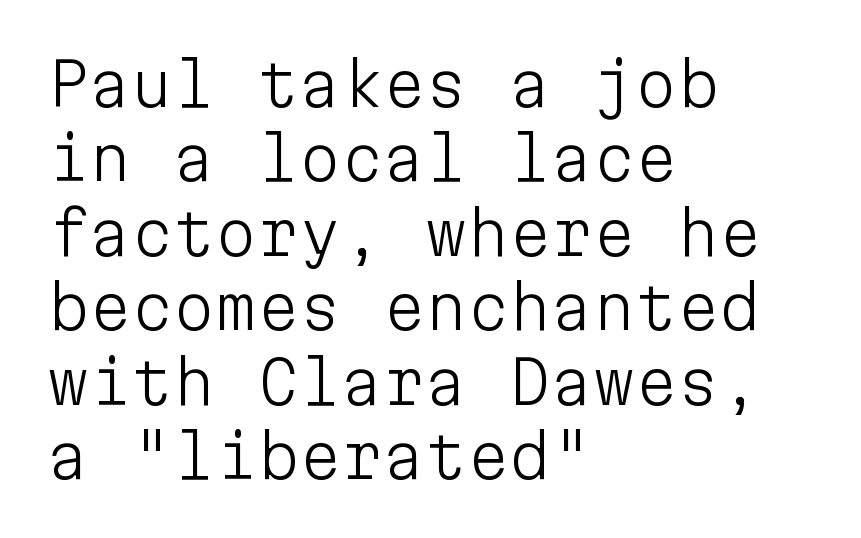
Left-aligned paragraph, ragged on the right. Every character sits straight up, as roman type does. What kind of face is this? One without serifs — a sans. Bare-footed words on every line.
